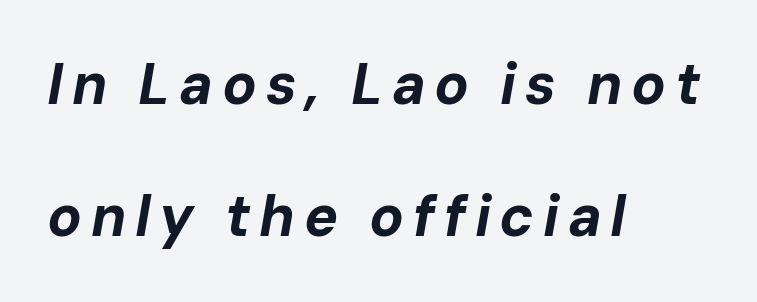
The image shows 57 px bold type, italic (leaning right); set left-aligned, loose line spacing (2.32x), not underlined; low stroke contrast and a medium x-height.
